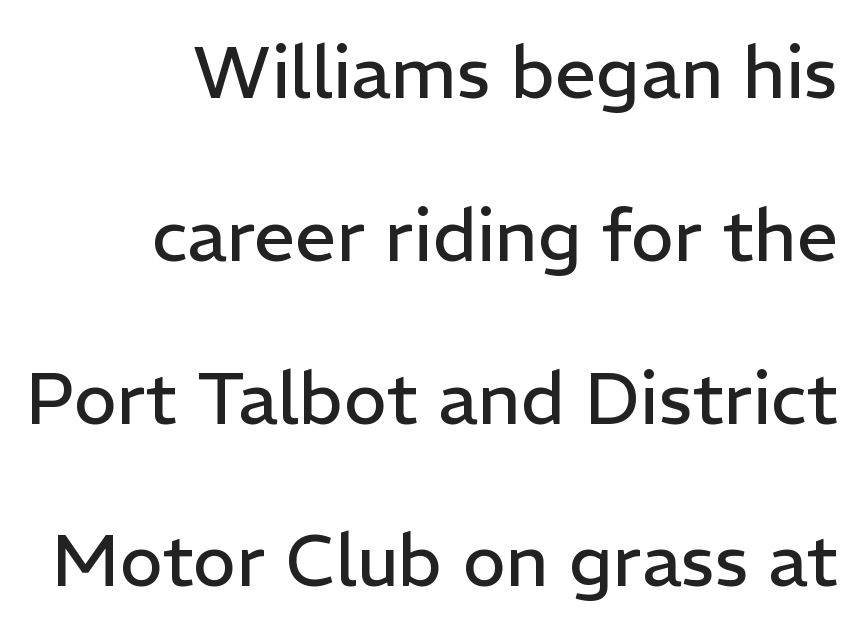
The passage shown has conventional tracking throughout. The weight tops out at a normal text grade. Airy leading. The string is rendered with underlining switched off. A typesetter would mark this as roman, not italic. Serifs: no, the terminals of the letterforms are clean.
